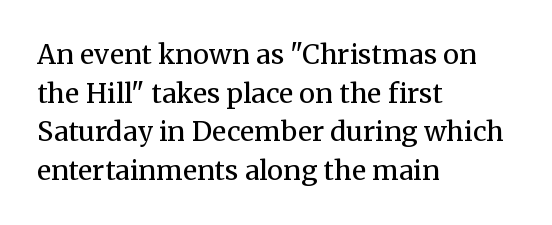
{"italic": "no", "bold": "no", "underline": "no", "align": "left", "line_spacing": "normal", "line_spacing_ratio": 1.43, "letter_spacing": "normal", "letter_spacing_em": 0.0, "glyph_px": 27}
